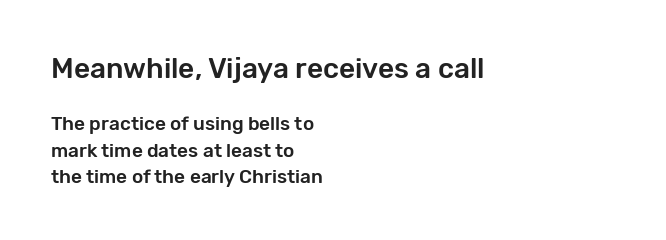
{"serif": "no", "italic": "no", "width": "normal", "stroke_contrast": "low", "x_height": "medium", "monospaced": "no", "underline": "no", "align": "left", "line_spacing": "normal", "line_spacing_ratio": 1.39, "letter_spacing": "normal", "letter_spacing_em": 0.0, "larger_block": "first", "size_ratio": 1.47, "glyph_px": 28}
